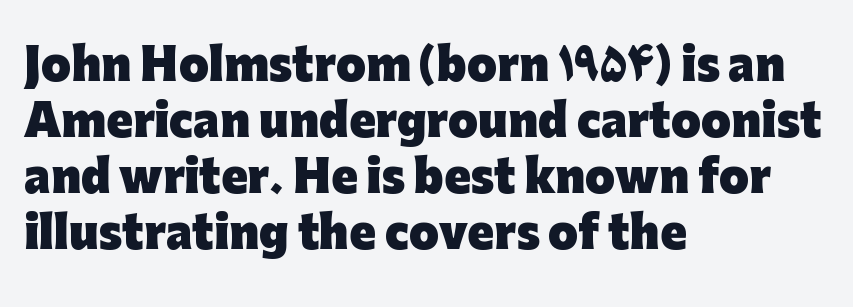
Q: Is the text bold? A: Yes.
Q: Is the text italic (slanted)? A: No, it is upright.
Q: Is the typeface a serif or a sans-serif typeface? A: Sans-serif.
Q: Is the text underlined? A: No.
Q: How is the paragraph aligned? A: Left-aligned.
Q: Is the spacing between letters normal or unusually wide? A: Normal.
Q: Is the spacing between lines tight, normal or loose? A: Normal.
Q: Width (condensed, normal, or wide)? A: Normal.
Q: Stroke contrast? A: Low.
Q: x-height? A: Medium.
Q: Monospaced? A: No.
